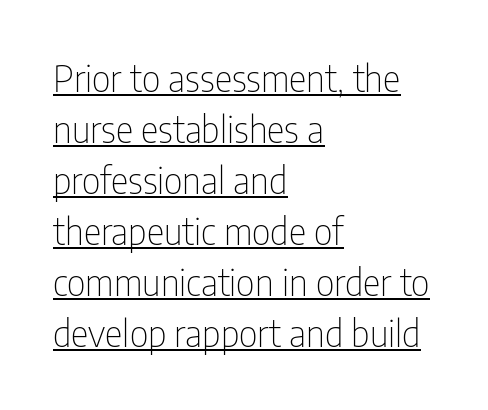
Q: Is the text bold? A: No.
Q: Is the text italic (slanted)? A: No, it is upright.
Q: Is the typeface a serif or a sans-serif typeface? A: Sans-serif.
Q: Is the text underlined? A: Yes.
Q: How is the paragraph aligned? A: Left-aligned.
Q: Is the spacing between letters normal or unusually wide? A: Normal.
Q: Is the spacing between lines tight, normal or loose? A: Normal.
Q: Width (condensed, normal, or wide)? A: Condensed.
Q: Stroke contrast? A: Low.
Q: x-height? A: Medium.
Q: Monospaced? A: No.
